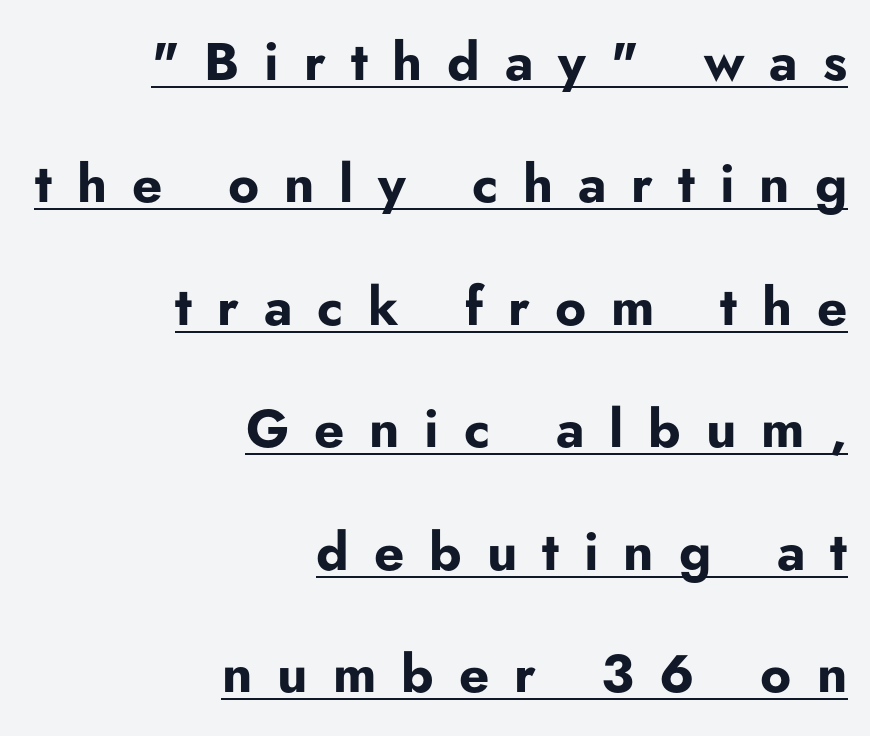
The paragraph has a hard right edge and a soft left edge. These lines carry a lot of weight — the face is fully bold. The type family on display is of the sans-serif kind. A typographer would call this underscored text. This rendering widens character spacing well past its baseline value. How would I describe the line gaps? Wide and relaxed.
